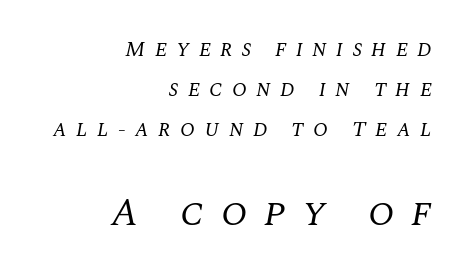
Q: Is the text bold? A: No.
Q: Is the text italic (slanted)? A: Yes, it leans right by about 10 degrees.
Q: Is the typeface a serif or a sans-serif typeface? A: Serif.
Q: Is the text underlined? A: No.
Q: How is the paragraph aligned? A: Right-aligned.
Q: Is the spacing between letters normal or unusually wide? A: Unusually wide.
Q: Which block of text is set in a larger size, the first (top) or the second (bottom)? A: The second (bottom) one.
Q: Width (condensed, normal, or wide)? A: Normal.
Q: Stroke contrast? A: Medium.
Q: x-height? A: Large.
Q: Monospaced? A: No.
